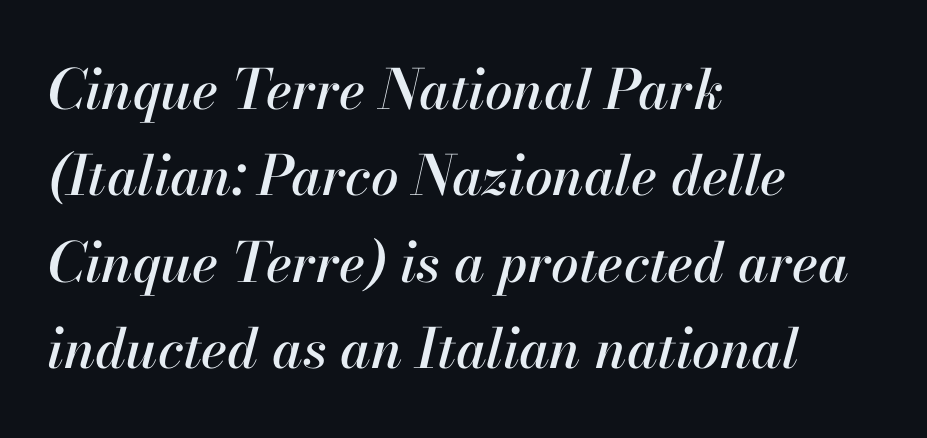
{"italic": "yes", "lean": "right", "slant_degrees": 13, "width": "normal", "stroke_contrast": "high", "x_height": "small", "monospaced": "no", "underline": "no", "align": "left", "line_spacing": "normal", "line_spacing_ratio": 1.57, "letter_spacing": "normal", "letter_spacing_em": 0.0, "glyph_px": 55}
